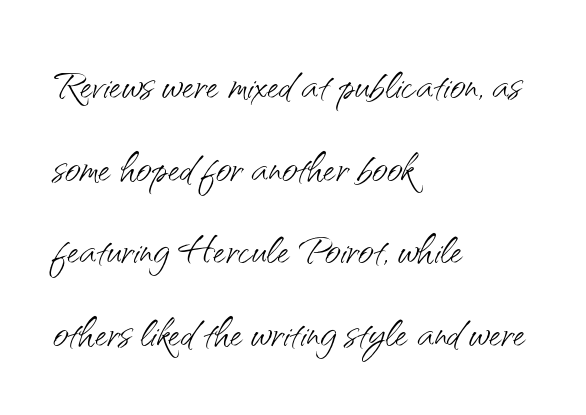
Each row of text sits above clean, open space. Where is the straight margin? On the left. Default kerning and tracking; the words read as compact shapes. Is the type heavy? It reads as light-to-regular instead.
